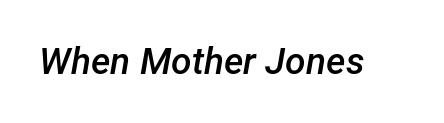
{"italic": "yes", "lean": "right", "slant_degrees": 12, "bold": "semi", "weight": "semibold", "width": "normal", "stroke_contrast": "low", "x_height": "medium", "monospaced": "no", "underline": "no", "letter_spacing": "normal", "letter_spacing_em": 0.0, "glyph_px": 37}
